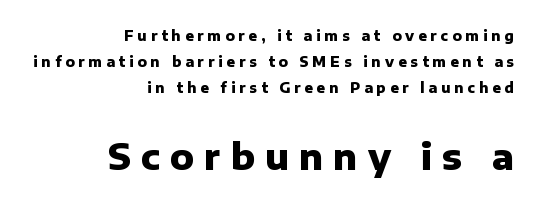
The image shows 36 px heavy sans-serif type, upright; set right-aligned, line spacing 1.84x, unusually wide letter spacing (+0.28 em), not underlined; the second (bottom) block is 2.57x larger; low stroke contrast and a medium x-height.
